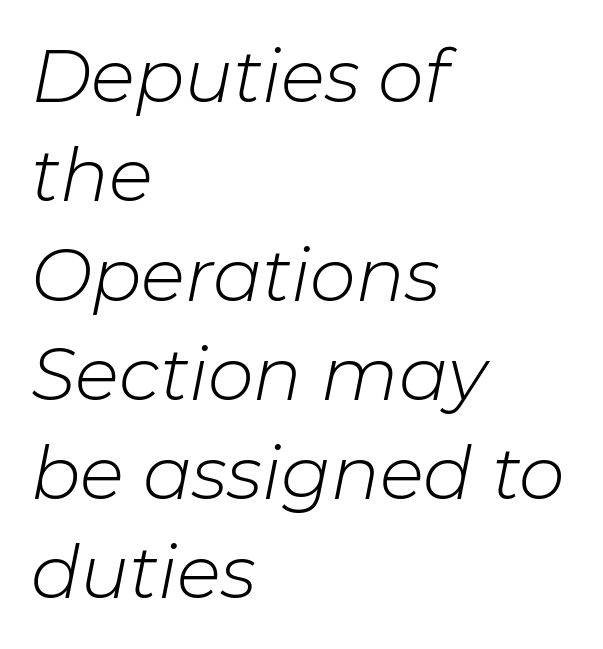
Q: Is the text bold? A: No.
Q: Is the text italic (slanted)? A: Yes, it leans right by about 11 degrees.
Q: Is the text underlined? A: No.
Q: How is the paragraph aligned? A: Left-aligned.
Q: Is the spacing between letters normal or unusually wide? A: Normal.
Q: Is the spacing between lines tight, normal or loose? A: Normal.
Q: Width (condensed, normal, or wide)? A: Normal.
Q: Stroke contrast? A: Low.
Q: x-height? A: Medium.
Q: Monospaced? A: No.
